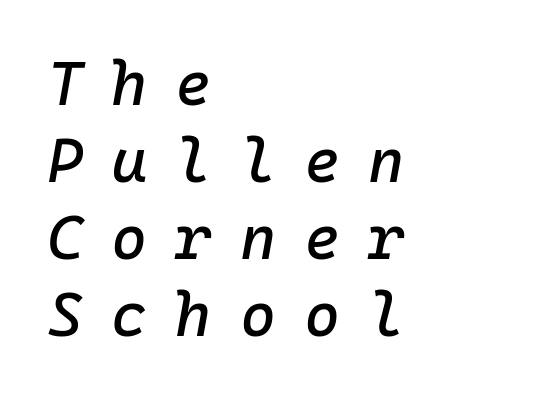
The image shows 62 px text type, italic (leaning right), monospaced; set left-aligned, line spacing 1.24x, unusually wide letter spacing (+0.45 em), not underlined; low stroke contrast and a medium x-height.
